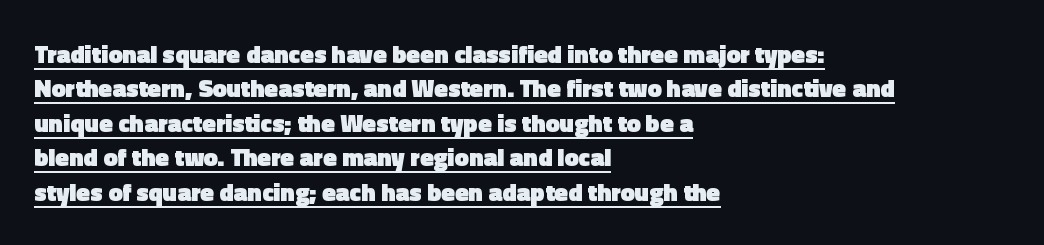
The image shows 25 px bold type, upright; set left-aligned, normal line spacing (1.38x), normal letter spacing, underlined.
